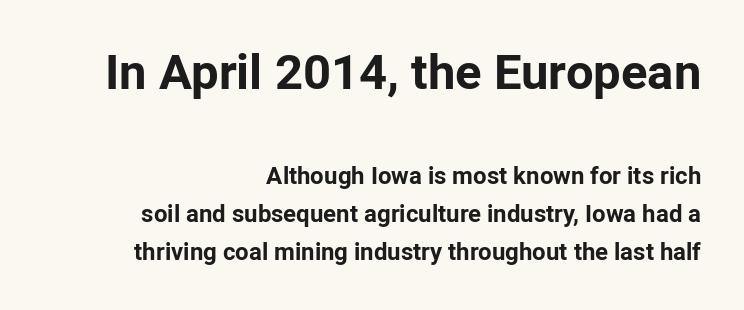
Q: Is the text bold? A: Yes.
Q: Is the text italic (slanted)? A: No, it is upright.
Q: Is the typeface a serif or a sans-serif typeface? A: Sans-serif.
Q: Is the text underlined? A: No.
Q: How is the paragraph aligned? A: Right-aligned.
Q: Is the spacing between letters normal or unusually wide? A: Normal.
Q: Is the spacing between lines tight, normal or loose? A: Normal.
Q: Which block of text is set in a larger size, the first (top) or the second (bottom)? A: The first (top) one.
Q: Width (condensed, normal, or wide)? A: Normal.
Q: Stroke contrast? A: Low.
Q: x-height? A: Medium.
Q: Monospaced? A: No.
